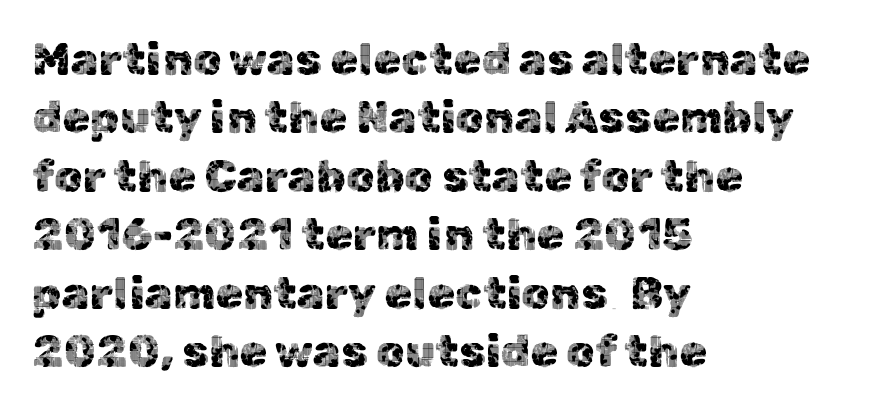
Q: Is the text italic (slanted)? A: No, it is upright.
Q: Is the typeface a serif or a sans-serif typeface? A: Sans-serif.
Q: Is the text underlined? A: No.
Q: How is the paragraph aligned? A: Left-aligned.
Q: Is the spacing between letters normal or unusually wide? A: Normal.
Q: Is the spacing between lines tight, normal or loose? A: Normal.
Q: Width (condensed, normal, or wide)? A: Normal.
Q: x-height? A: Medium.
Q: Monospaced? A: No.
